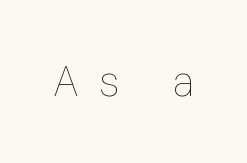
{"italic": "no", "bold": "no", "weight": "thin", "width": "condensed", "stroke_contrast": "low", "x_height": "medium", "monospaced": "no", "underline": "no", "letter_spacing": "wide", "letter_spacing_em": 0.48, "glyph_px": 43}
